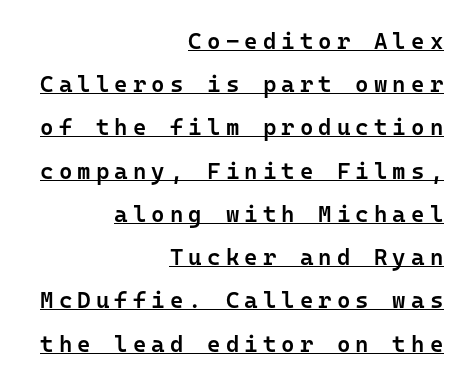
Q: Is the text bold? A: Semi-bold.
Q: Is the text italic (slanted)? A: No, it is upright.
Q: Is the text underlined? A: Yes.
Q: How is the paragraph aligned? A: Right-aligned.
Q: Is the spacing between letters normal or unusually wide? A: Unusually wide.
